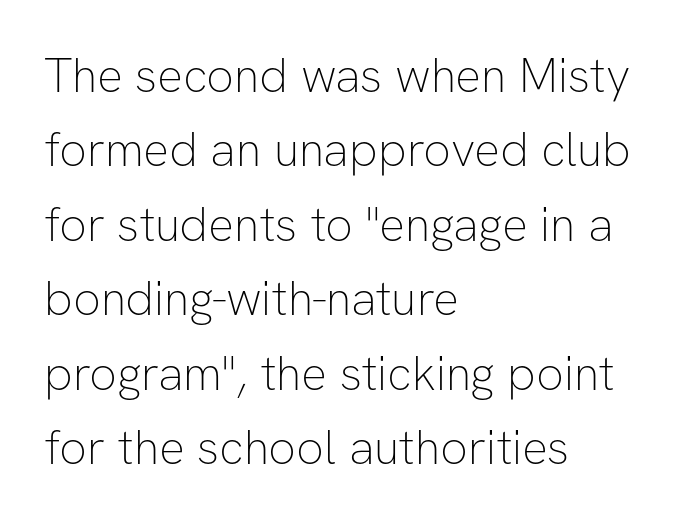
Q: Is the text bold? A: No.
Q: Is the text italic (slanted)? A: No, it is upright.
Q: Is the typeface a serif or a sans-serif typeface? A: Sans-serif.
Q: Is the text underlined? A: No.
Q: How is the paragraph aligned? A: Left-aligned.
Q: Is the spacing between letters normal or unusually wide? A: Normal.
Q: Is the spacing between lines tight, normal or loose? A: Normal.
Q: Width (condensed, normal, or wide)? A: Normal.
Q: Stroke contrast? A: Low.
Q: x-height? A: Medium.
Q: Monospaced? A: No.
